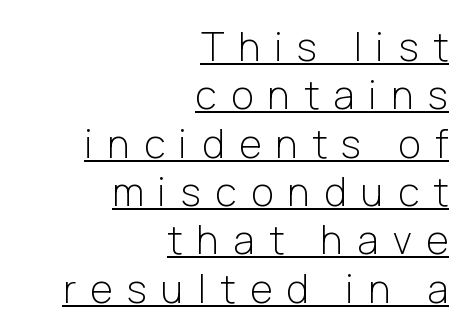
Q: Is the text bold? A: No.
Q: Is the text italic (slanted)? A: No, it is upright.
Q: Is the typeface a serif or a sans-serif typeface? A: Sans-serif.
Q: Is the text underlined? A: Yes.
Q: How is the paragraph aligned? A: Right-aligned.
Q: Is the spacing between letters normal or unusually wide? A: Unusually wide.
Q: Width (condensed, normal, or wide)? A: Normal.
Q: Stroke contrast? A: Low.
Q: x-height? A: Medium.
Q: Monospaced? A: No.
